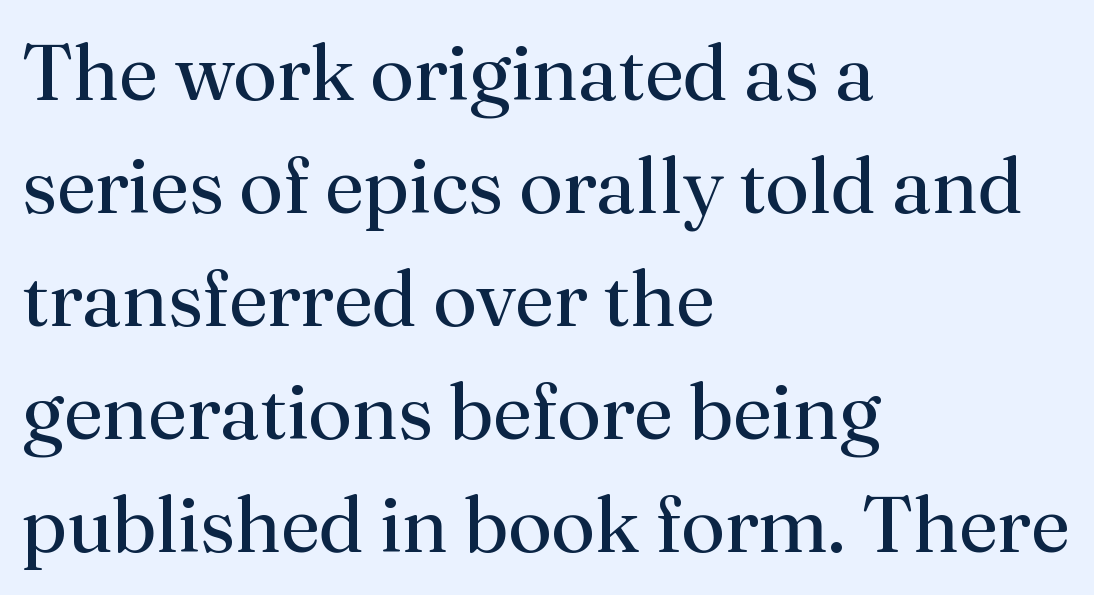
The image shows 79 px regular-weight serif type, upright; set left-aligned, normal line spacing (1.43x), normal letter spacing, not underlined; medium stroke contrast and a small x-height.
